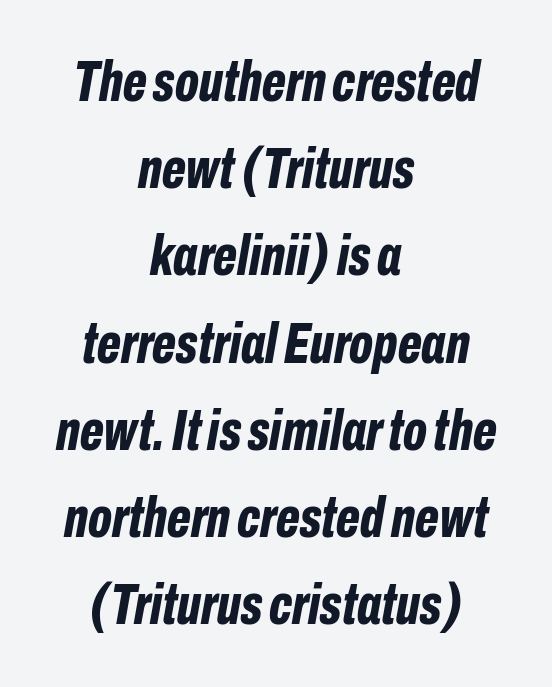
Q: Is the text bold? A: Yes.
Q: Is the text italic (slanted)? A: Yes, it leans right by about 10 degrees.
Q: Is the text underlined? A: No.
Q: How is the paragraph aligned? A: Centered.
Q: Is the spacing between letters normal or unusually wide? A: Normal.
Q: Is the spacing between lines tight, normal or loose? A: Normal.
Q: Width (condensed, normal, or wide)? A: Condensed.
Q: Stroke contrast? A: Low.
Q: x-height? A: Medium.
Q: Monospaced? A: No.
